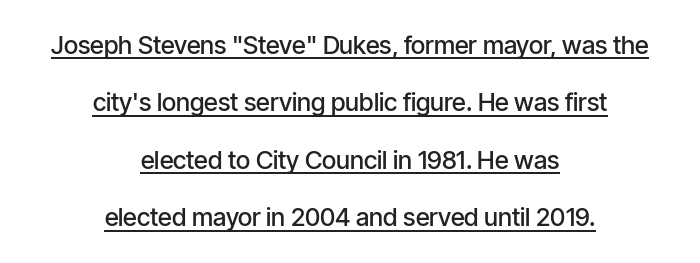
The image shows 25 px text type, upright; set centered, loose line spacing (2.3x), normal letter spacing, underlined.
